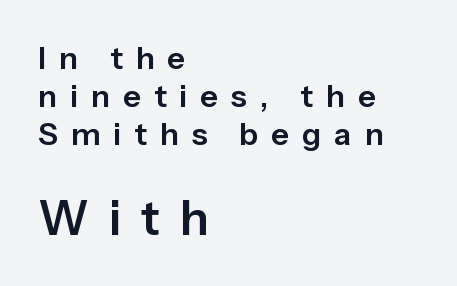
Q: Is the text italic (slanted)? A: No, it is upright.
Q: Is the typeface a serif or a sans-serif typeface? A: Sans-serif.
Q: Is the text underlined? A: No.
Q: How is the paragraph aligned? A: Left-aligned.
Q: Is the spacing between letters normal or unusually wide? A: Unusually wide.
Q: Which block of text is set in a larger size, the first (top) or the second (bottom)? A: The second (bottom) one.
Q: Width (condensed, normal, or wide)? A: Normal.
Q: Stroke contrast? A: Low.
Q: x-height? A: Medium.
Q: Monospaced? A: No.
